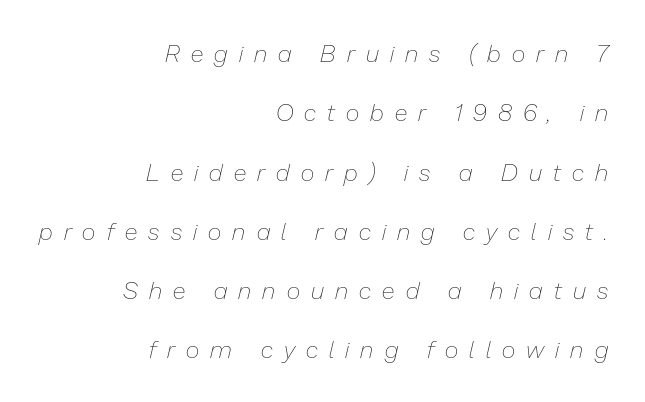
{"italic": "yes", "lean": "right", "slant_degrees": 13, "bold": "no", "underline": "no", "align": "right", "line_spacing": "loose", "line_spacing_ratio": 2.47, "letter_spacing": "wide", "letter_spacing_em": 0.47, "glyph_px": 24}
